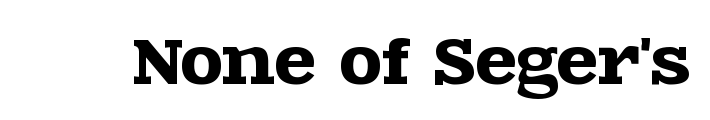
The image shows 61 px wide serif type, upright; set normal letter spacing, not underlined; a large x-height.
